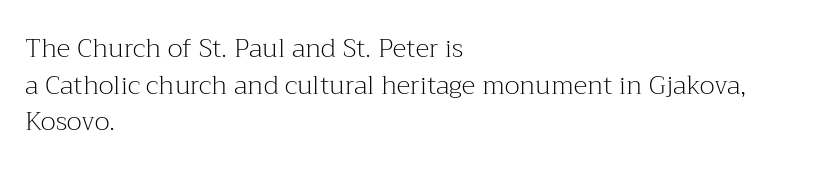
Q: Is the text bold? A: No.
Q: Is the text italic (slanted)? A: No, it is upright.
Q: Is the text underlined? A: No.
Q: How is the paragraph aligned? A: Left-aligned.
Q: Is the spacing between letters normal or unusually wide? A: Normal.
Q: Is the spacing between lines tight, normal or loose? A: Normal.
